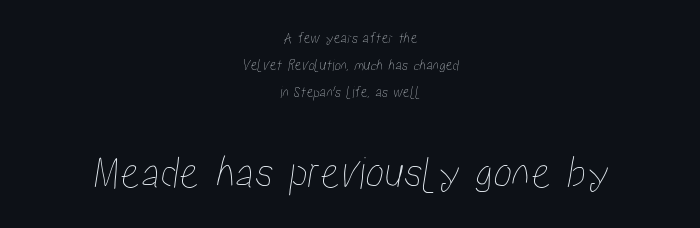
Q: Is the text underlined? A: No.
Q: How is the paragraph aligned? A: Centered.
Q: Is the spacing between letters normal or unusually wide? A: Normal.
Q: Is the spacing between lines tight, normal or loose? A: Normal.
Q: Which block of text is set in a larger size, the first (top) or the second (bottom)? A: The second (bottom) one.
Q: Width (condensed, normal, or wide)? A: Condensed.
Q: Stroke contrast? A: Low.
Q: x-height? A: Medium.
Q: Monospaced? A: No.
